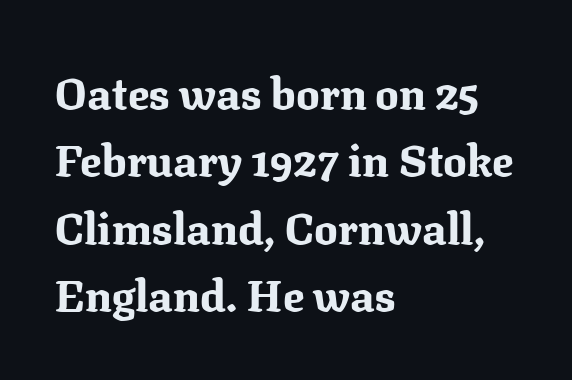
The image shows 44 px bold serif type, upright; set left-aligned, normal line spacing (1.53x), normal letter spacing, not underlined; medium stroke contrast and a medium x-height.
